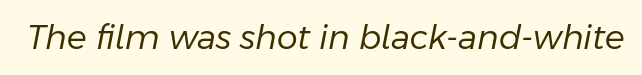
The image shows 33 px regular-weight type, italic (leaning right); set normal letter spacing, not underlined; low stroke contrast and a medium x-height.
